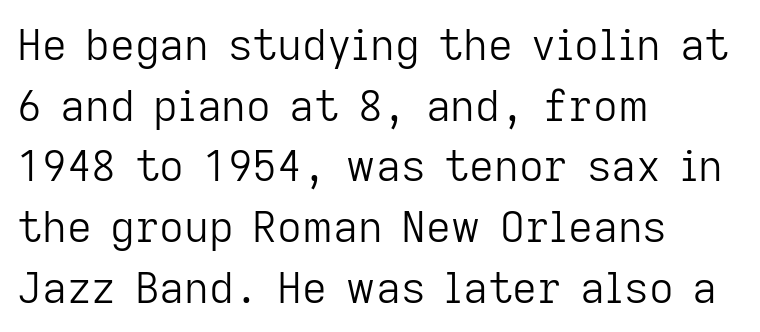
{"serif": "no", "italic": "no", "bold": "no", "weight": "light", "width": "normal", "stroke_contrast": "low", "x_height": "medium", "monospaced": "no", "underline": "no", "align": "left", "line_spacing": "normal", "line_spacing_ratio": 1.41, "letter_spacing": "normal", "letter_spacing_em": 0.0, "glyph_px": 43}
